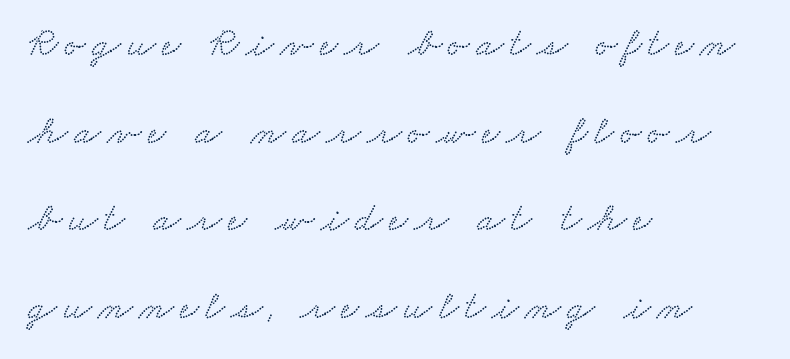
The image shows 40 px wide serif type; set left-aligned, loose line spacing (2.19x), not underlined; low stroke contrast and a small x-height.
